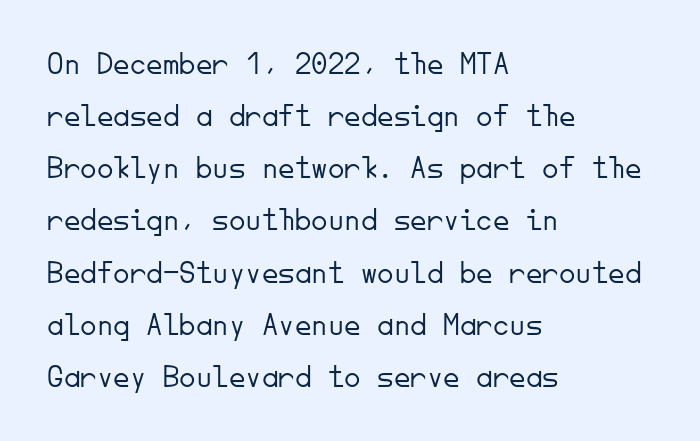
The image shows 33 px light sans-serif type, upright, monospaced; set left-aligned, normal line spacing (1.58x), normal letter spacing, not underlined; low stroke contrast and a small x-height.
